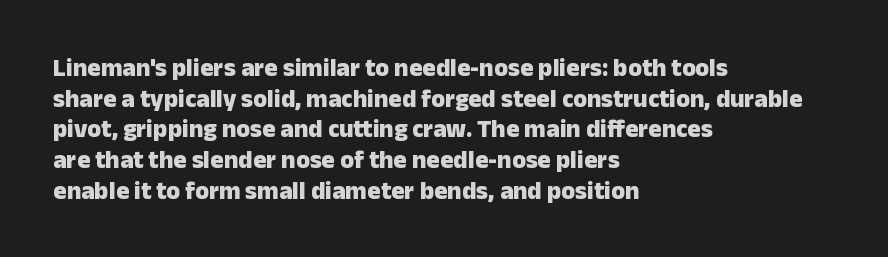
In CSS terms this would be text-align: left. Anything drawn beneath the words? Only blank space. Posture: upright roman. As a designer I'd log this as weight 700, bold.
